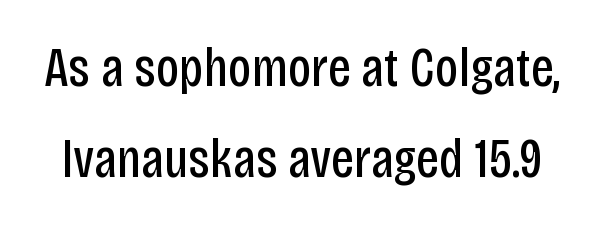
The image shows 56 px regular-weight, condensed sans-serif type, upright; set normal line spacing (1.62x), normal letter spacing, not underlined; low stroke contrast and a large x-height.
